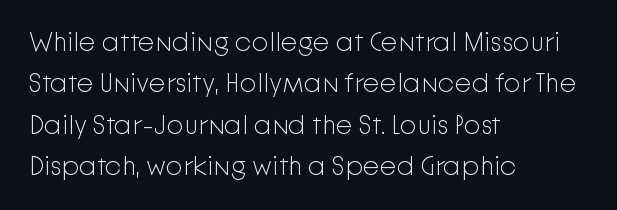
{"italic": "no", "bold": "no", "underline": "no", "align": "left", "line_spacing": "normal", "line_spacing_ratio": 1.53, "letter_spacing": "normal", "letter_spacing_em": 0.0, "glyph_px": 27}
